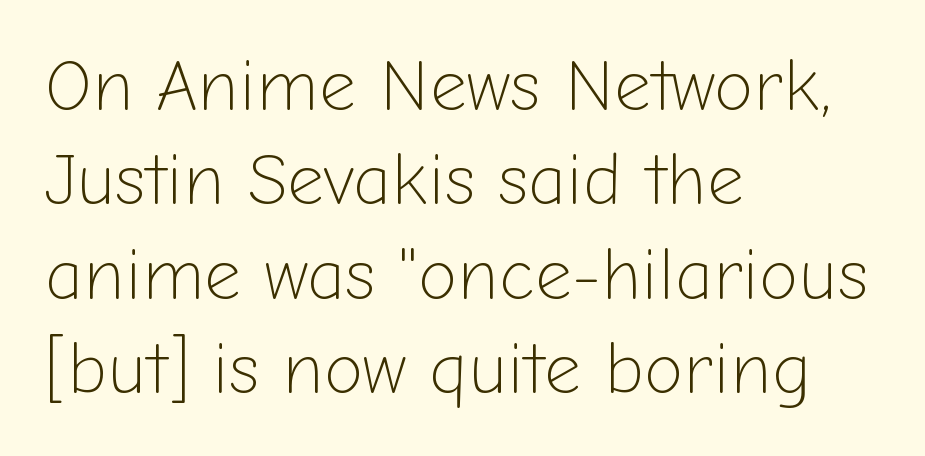
The paragraph shown leans on its left margin. The letters sit at their default tracking, neither squeezed nor spread. The font is comparable to plain body text, perhaps lighter. Note the varied advance widths — an 'i' is clearly narrower than an 'm'. Honestly, there is no underline to notice here at all. These lines sit exactly where default settings would place them.
